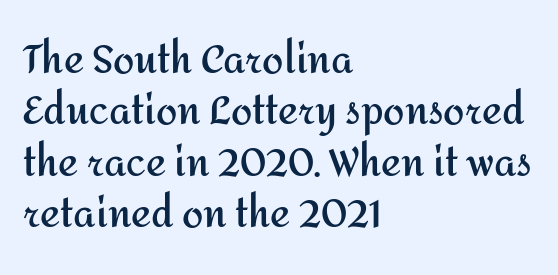
{"serif": "no", "italic": "no", "bold": "yes", "weight": "semibold", "width": "normal", "stroke_contrast": "medium", "x_height": "medium", "monospaced": "no", "underline": "no", "align": "left", "line_spacing": "normal", "line_spacing_ratio": 1.35, "letter_spacing": "normal", "letter_spacing_em": 0.0, "glyph_px": 38}
